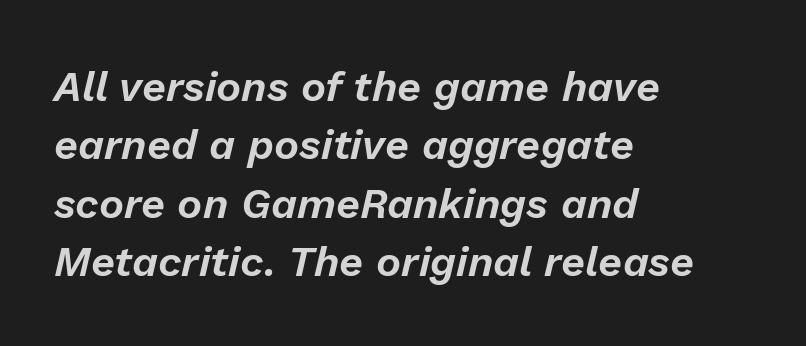
{"italic": "yes", "lean": "right", "slant_degrees": 13, "width": "normal", "stroke_contrast": "low", "x_height": "medium", "monospaced": "no", "underline": "no", "align": "left", "line_spacing": "normal", "line_spacing_ratio": 1.39, "letter_spacing": "normal", "letter_spacing_em": 0.0, "glyph_px": 42}
